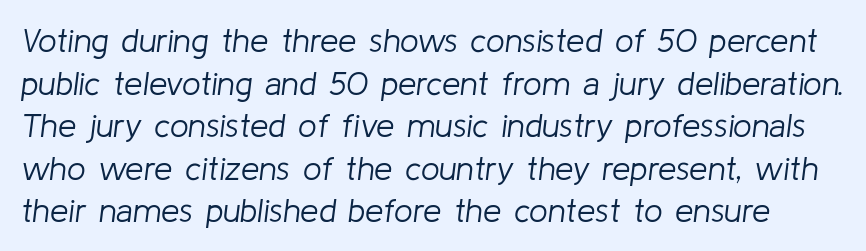
Characters are canted at an angle relative to the baseline's perpendicular. One glance says typical: line gaps are just what's usual. Character widths vary here, with narrow letters taking less room than wide ones. Each row of text sits above clean, open space. This reads as an unemphasized weight, regular at the heaviest. Tracking value appears to be zero — textbook default spacing.
